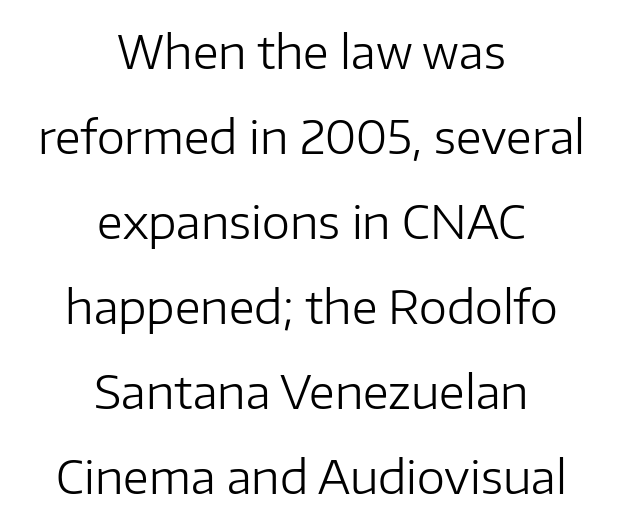
{"serif": "no", "italic": "no", "bold": "no", "weight": "regular", "width": "normal", "stroke_contrast": "low", "x_height": "medium", "monospaced": "no", "underline": "no", "align": "center", "line_spacing_ratio": 1.89, "letter_spacing": "normal", "letter_spacing_em": 0.0, "glyph_px": 45}
